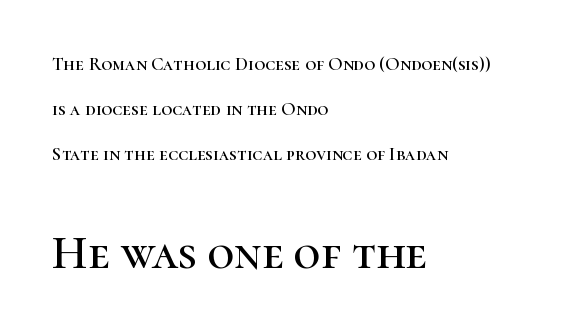
Compared with typical body copy, the letter spacing here is the same. The ragged edge is on the right, which tells us the setting is flush left. The space between consecutive lines is lavish. The foot of each line stays bare and open. Is this a fixed-width face? No — the glyphs have proportional, varying widths.
